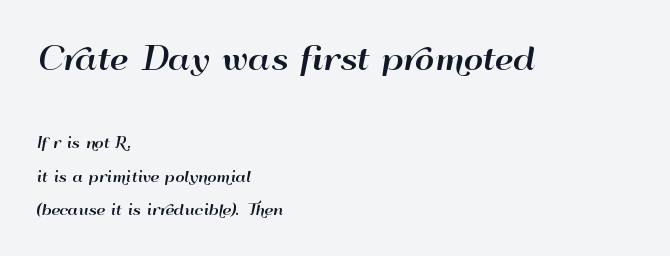
Large over small — that's the arrangement of the two blocks here. Nobody touched the tracking dial on this one. Spacing verdict: proportional, widths tailored to each character. The gap between lines stays unmarked.
